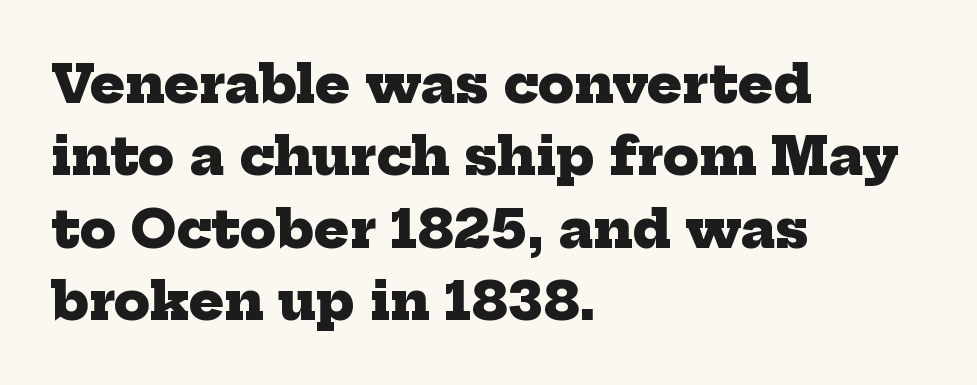
Does the copy run flush right? No — it runs flush left. The rendering uses natural spacing where letterforms have individual widths. Strong, thick strokes mark this as bold type. This rendering employs a face with finishing strokes, i.e., a serif. Letter spacing: default. A normal amount of white space separates one row of letters from the next.
